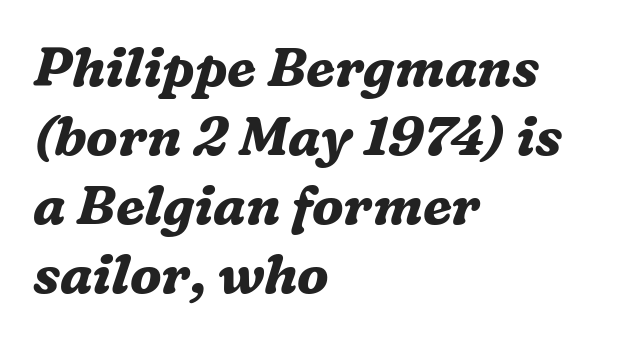
The image shows 54 px bold serif type, italic (leaning right); set left-aligned, normal line spacing (1.28x), normal letter spacing, not underlined; medium stroke contrast and a medium x-height.
